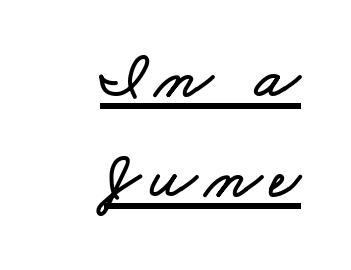
Successive baselines arrive at the customary interval. The paragraph shown leans on its right margin. Emphasis is given by a line drawn under the lettering. Here the designer chose a conventional face with non-uniform glyph widths.
